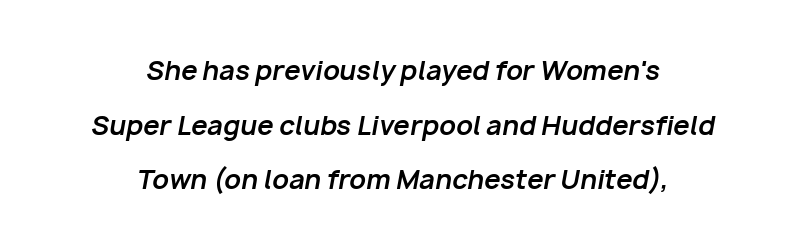
{"italic": "yes", "lean": "right", "slant_degrees": 10, "bold": "yes", "underline": "no", "align": "center", "line_spacing": "loose", "line_spacing_ratio": 2.1, "letter_spacing": "normal", "letter_spacing_em": 0.0, "glyph_px": 26}
